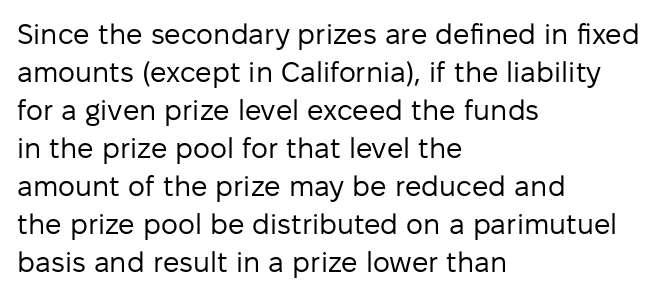
{"serif": "no", "italic": "no", "bold": "no", "weight": "regular", "width": "normal", "stroke_contrast": "low", "x_height": "medium", "monospaced": "no", "underline": "no", "align": "left", "line_spacing": "normal", "line_spacing_ratio": 1.31, "letter_spacing": "normal", "letter_spacing_em": 0.0, "glyph_px": 29}
